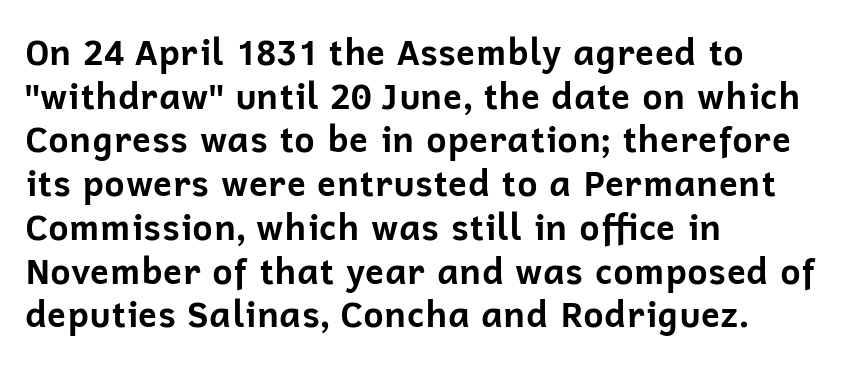
Q: Is the text bold? A: Yes.
Q: Is the text italic (slanted)? A: No, it is upright.
Q: Is the typeface a serif or a sans-serif typeface? A: Sans-serif.
Q: Is the text underlined? A: No.
Q: How is the paragraph aligned? A: Left-aligned.
Q: Is the spacing between letters normal or unusually wide? A: Normal.
Q: Is the spacing between lines tight, normal or loose? A: Normal.
Q: Width (condensed, normal, or wide)? A: Normal.
Q: Stroke contrast? A: Low.
Q: x-height? A: Medium.
Q: Monospaced? A: No.
